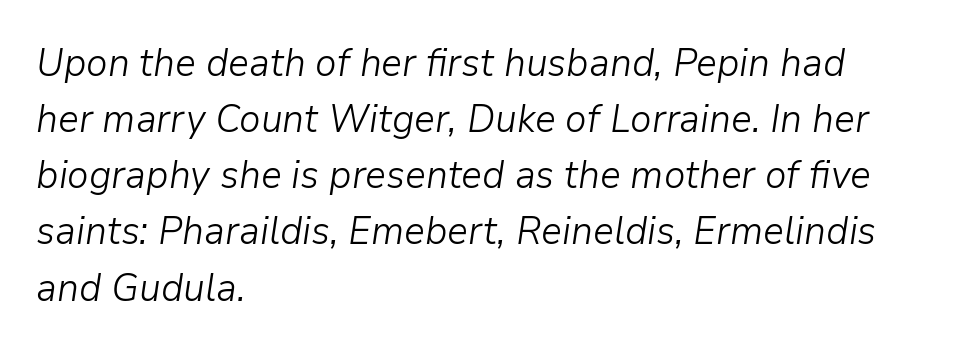
The image shows 39 px light type, italic (leaning right); set left-aligned, normal line spacing (1.44x), normal letter spacing, not underlined; low stroke contrast and a medium x-height.
